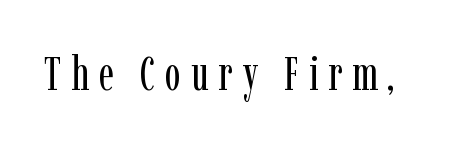
Q: Is the text bold? A: No.
Q: Is the text italic (slanted)? A: No, it is upright.
Q: Is the typeface a serif or a sans-serif typeface? A: Serif.
Q: Is the text underlined? A: No.
Q: Is the spacing between letters normal or unusually wide? A: Unusually wide.
Q: Width (condensed, normal, or wide)? A: Condensed.
Q: Stroke contrast? A: Low.
Q: x-height? A: Medium.
Q: Monospaced? A: No.
